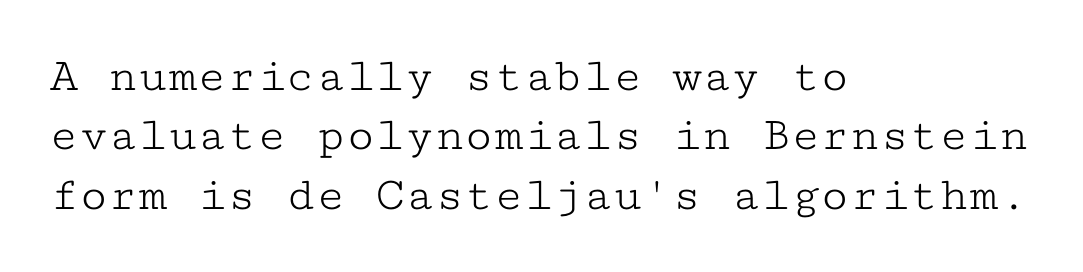
Q: Is the text bold? A: No.
Q: Is the text italic (slanted)? A: No, it is upright.
Q: Is the typeface a serif or a sans-serif typeface? A: Serif.
Q: Is the text underlined? A: No.
Q: How is the paragraph aligned? A: Left-aligned.
Q: Is the spacing between letters normal or unusually wide? A: Normal.
Q: Width (condensed, normal, or wide)? A: Wide.
Q: Stroke contrast? A: Low.
Q: x-height? A: Medium.
Q: Monospaced? A: Yes.
